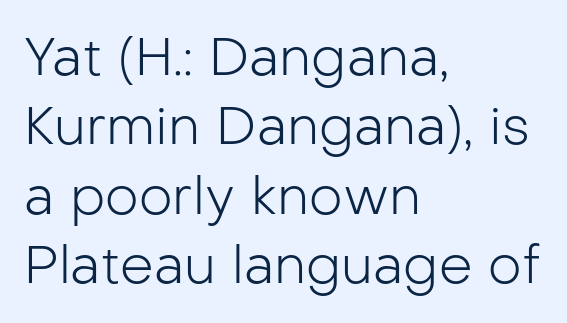
The image shows 53 px light sans-serif type, upright; set left-aligned, normal line spacing (1.31x), normal letter spacing, not underlined; low stroke contrast and a medium x-height.
